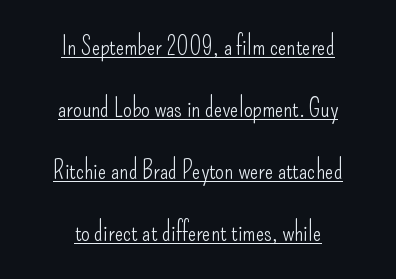
{"italic": "no", "bold": "no", "underline": "yes", "align": "center", "line_spacing": "loose", "line_spacing_ratio": 2.48, "letter_spacing": "normal", "letter_spacing_em": 0.0, "glyph_px": 25}
